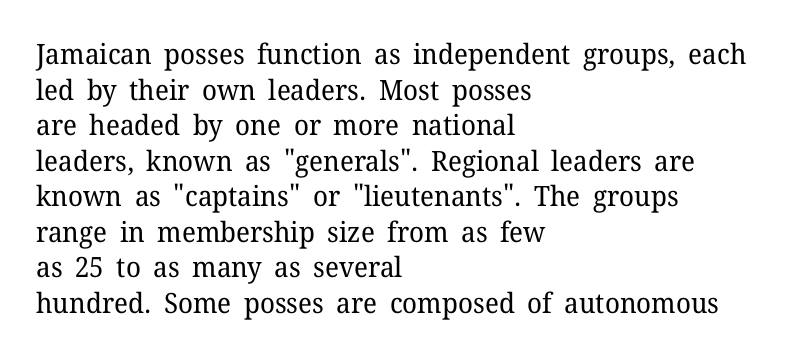
{"serif": "yes", "italic": "no", "bold": "no", "weight": "regular", "width": "normal", "stroke_contrast": "low", "x_height": "medium", "monospaced": "no", "underline": "no", "align": "left", "line_spacing": "normal", "line_spacing_ratio": 1.27, "letter_spacing": "normal", "letter_spacing_em": 0.0, "glyph_px": 28}
